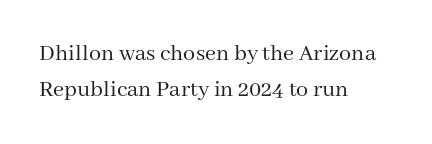
Q: Is the text bold? A: No.
Q: Is the text italic (slanted)? A: No, it is upright.
Q: Is the text underlined? A: No.
Q: How is the paragraph aligned? A: Left-aligned.
Q: Is the spacing between letters normal or unusually wide? A: Normal.
Q: Is the spacing between lines tight, normal or loose? A: Normal.
